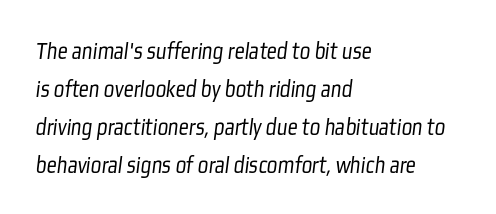
Q: Is the text bold? A: No.
Q: Is the text underlined? A: No.
Q: How is the paragraph aligned? A: Left-aligned.
Q: Is the spacing between letters normal or unusually wide? A: Normal.
Q: Is the spacing between lines tight, normal or loose? A: Normal.
